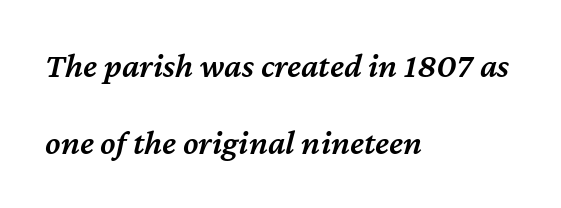
{"italic": "yes", "lean": "right", "slant_degrees": 12, "bold": "semi", "weight": "semibold", "width": "normal", "stroke_contrast": "medium", "x_height": "medium", "monospaced": "no", "underline": "no", "align": "left", "line_spacing": "loose", "line_spacing_ratio": 2.21, "letter_spacing": "normal", "letter_spacing_em": 0.0, "glyph_px": 35}
